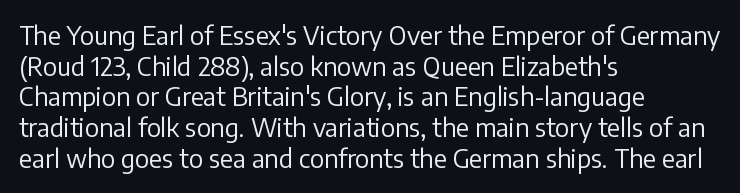
The image shows 25 px text type, upright; set left-aligned, line spacing 1.23x, normal letter spacing, not underlined.
